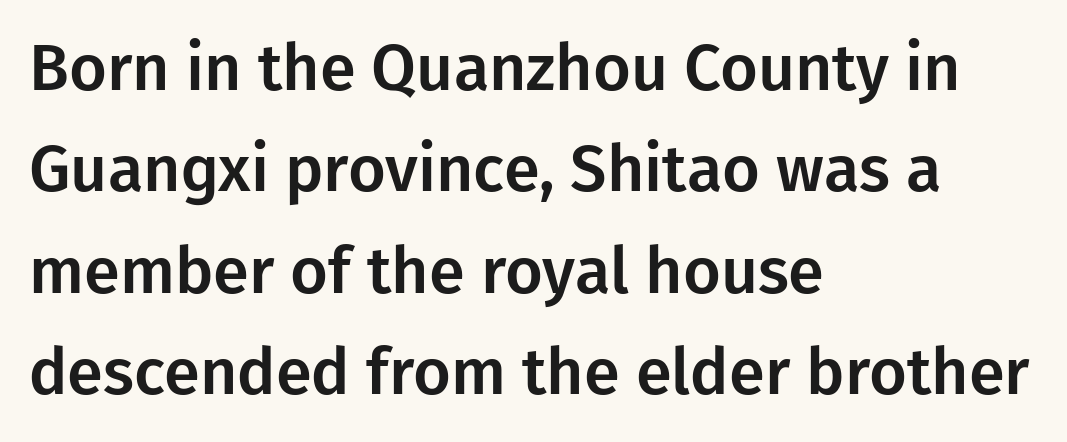
Upright lettering throughout. Quick note: interline space is typical. This rendering leaves character spacing at its baseline value. The passage shown is typeset with a sans-serif family. Underlining? Definitely not there.
